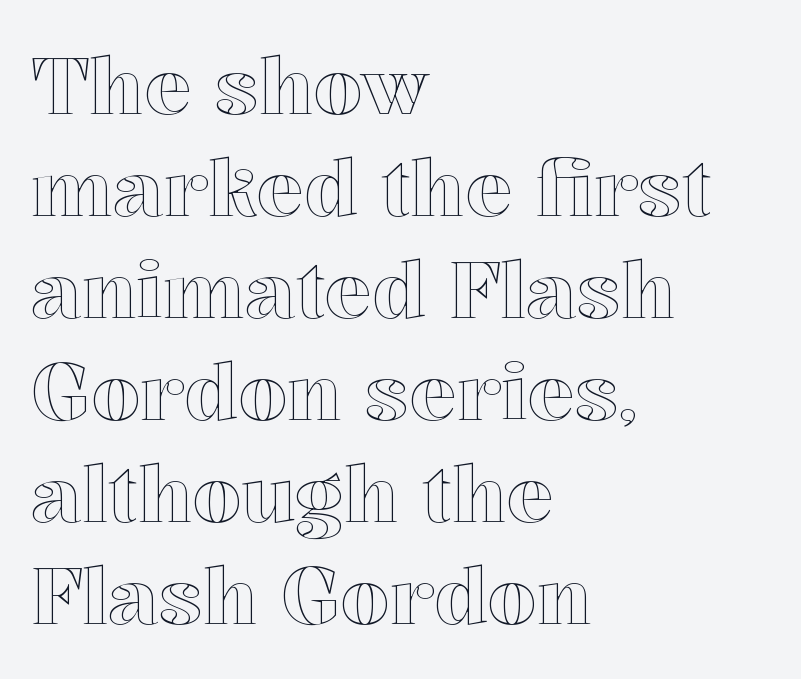
How would I describe the line gaps? Plain and ordinary. Compared with typical body copy, the letter spacing here is the same. This sample uses an upright cut, with every glyph sitting square on the baseline. The specimen omits any rule beneath the text block's lines. Line starts are locked; line ends wander.
